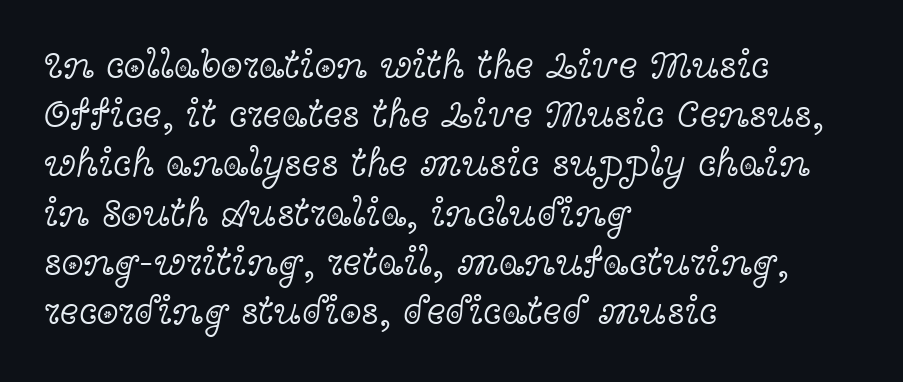
Characters follow at the spacing the type designer built in. Old-style or modern, the face here clearly has serifs. Stems here are at most as thick as an everyday book face. Descenders are the only things crossing below the line.
